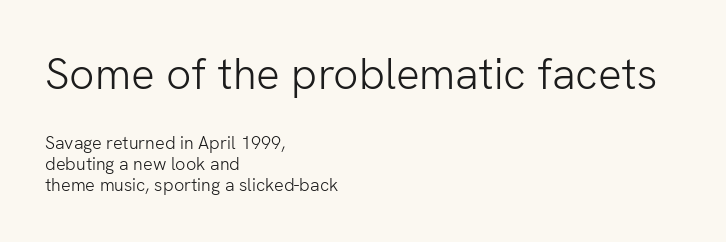
{"serif": "no", "italic": "no", "bold": "no", "weight": "light", "width": "normal", "stroke_contrast": "low", "x_height": "medium", "monospaced": "no", "underline": "no", "align": "left", "line_spacing_ratio": 1.16, "letter_spacing": "normal", "letter_spacing_em": 0.0, "larger_block": "first", "size_ratio": 2.44, "glyph_px": 44}
